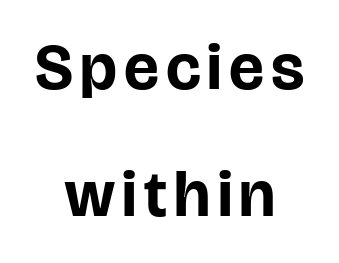
The image shows 65 px bold sans-serif type, upright; set centered, loose line spacing (1.96x), not underlined; low stroke contrast and a large x-height.
